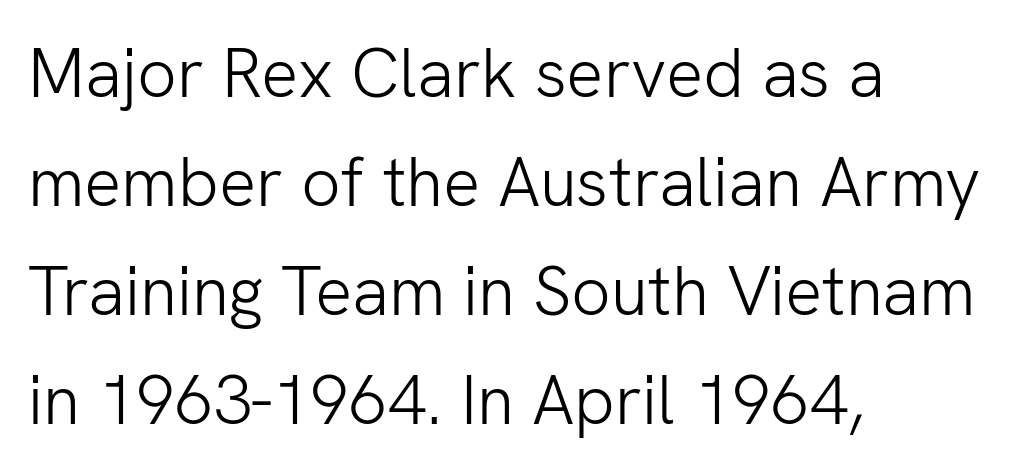
The image shows 69 px light sans-serif type, upright; set left-aligned, normal line spacing (1.58x), normal letter spacing, not underlined; low stroke contrast and a medium x-height.
